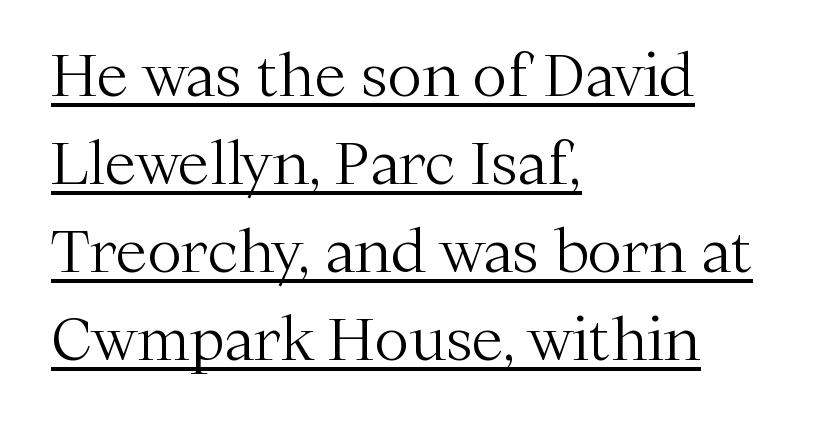
The image shows 58 px light serif type, upright; set left-aligned, normal line spacing (1.52x), normal letter spacing, underlined; medium stroke contrast and a medium x-height.
